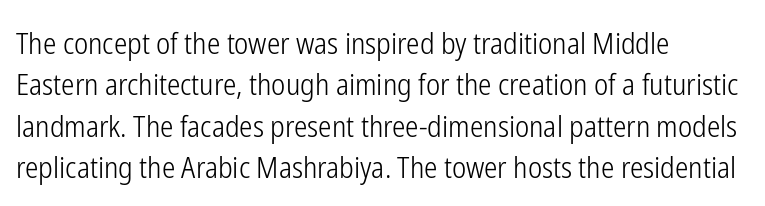
The image shows 30 px light, condensed sans-serif type, upright; set left-aligned, normal line spacing (1.38x), normal letter spacing, not underlined; low stroke contrast and a medium x-height.
